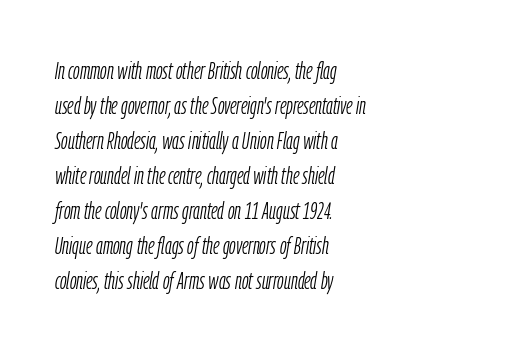
You could call the tracking neutral — neither tight nor loose. Does the lettering tilt? It does — this is italic. Stroke mass is kept to a normal reading level or below. The designer left line spacing at the default. Casual observation: everything's shoved over to the left. Each row of text sits above clean, open space.
